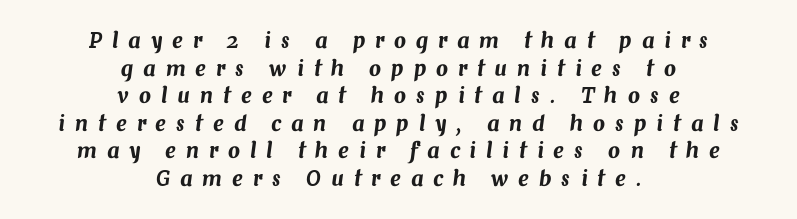
The image shows 21 px text type, italic (leaning right); set centered, normal line spacing (1.31x), unusually wide letter spacing (+0.48 em), not underlined.
